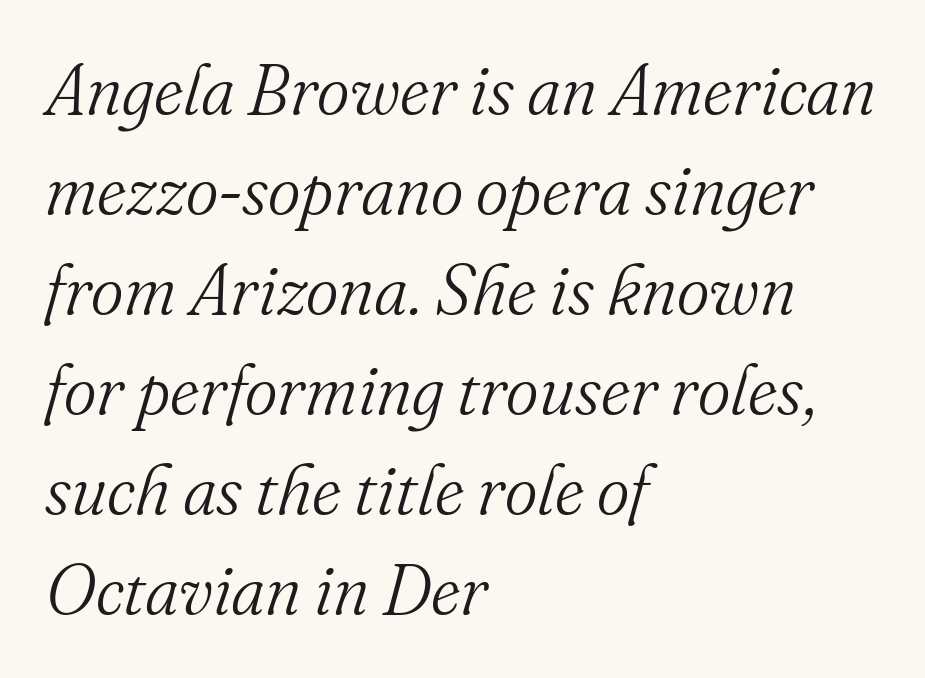
{"serif": "yes", "italic": "yes", "lean": "right", "slant_degrees": 16, "bold": "no", "weight": "light", "width": "normal", "stroke_contrast": "medium", "x_height": "small", "monospaced": "no", "underline": "no", "align": "left", "line_spacing": "normal", "line_spacing_ratio": 1.43, "letter_spacing": "normal", "letter_spacing_em": 0.0, "glyph_px": 70}
